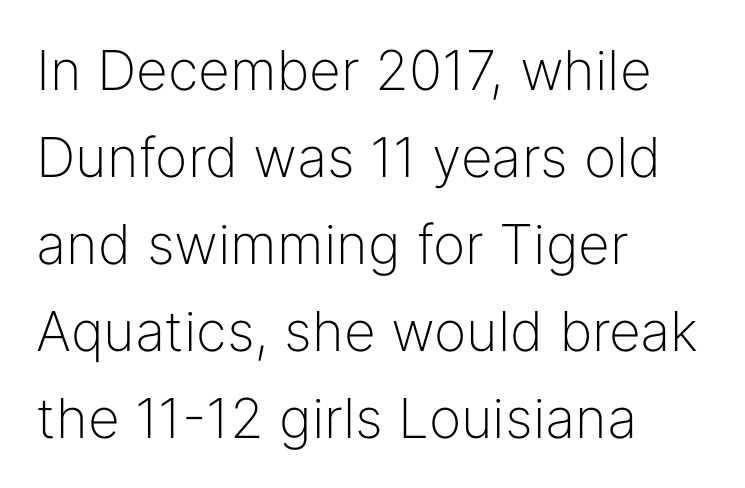
{"serif": "no", "italic": "no", "bold": "no", "weight": "light", "width": "normal", "stroke_contrast": "low", "x_height": "medium", "monospaced": "no", "underline": "no", "align": "left", "line_spacing": "normal", "line_spacing_ratio": 1.58, "letter_spacing": "normal", "letter_spacing_em": 0.0, "glyph_px": 55}
